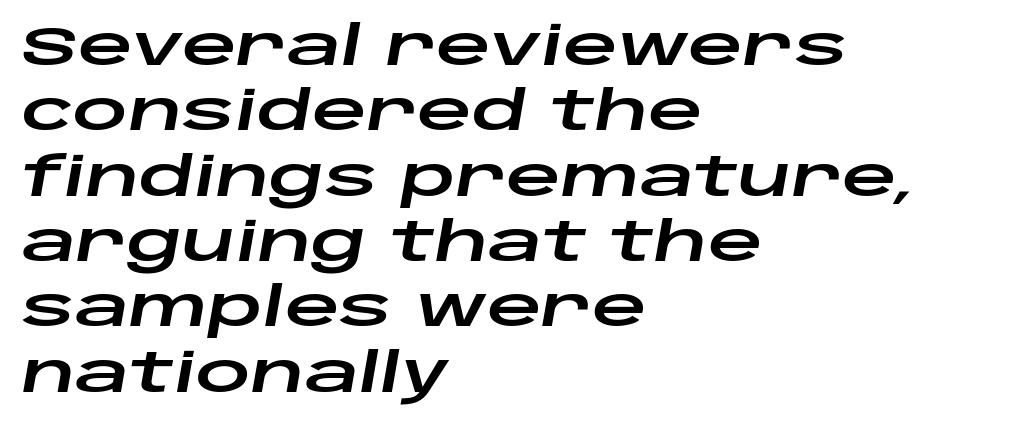
The rendering anchors every line to the left-hand side. Looks like regular typesetting: each glyph gets only the width it needs. Unmarked baselines from the first word to the last. Notice how the stems are inclined rather than vertical — that's the hallmark of italics. The rendering keeps characters at their native spacing.
